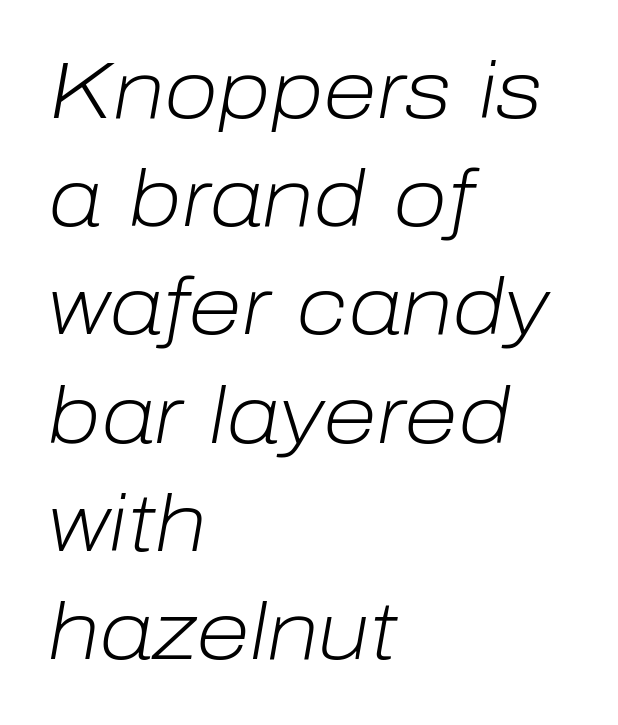
Q: Is the text bold? A: No.
Q: Is the text italic (slanted)? A: Yes, it leans right by about 10 degrees.
Q: Is the text underlined? A: No.
Q: How is the paragraph aligned? A: Left-aligned.
Q: Is the spacing between letters normal or unusually wide? A: Normal.
Q: Is the spacing between lines tight, normal or loose? A: Normal.
Q: Width (condensed, normal, or wide)? A: Normal.
Q: Stroke contrast? A: Low.
Q: x-height? A: Medium.
Q: Monospaced? A: No.
